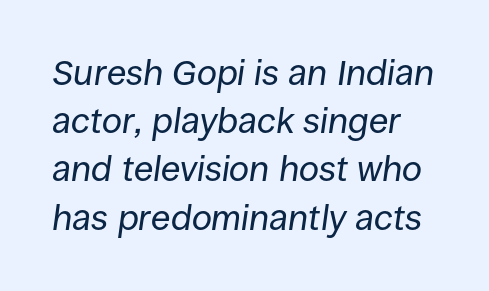
The image shows 36 px regular-weight type, italic (leaning right); set normal line spacing (1.34x), normal letter spacing, not underlined; low stroke contrast and a large x-height.
